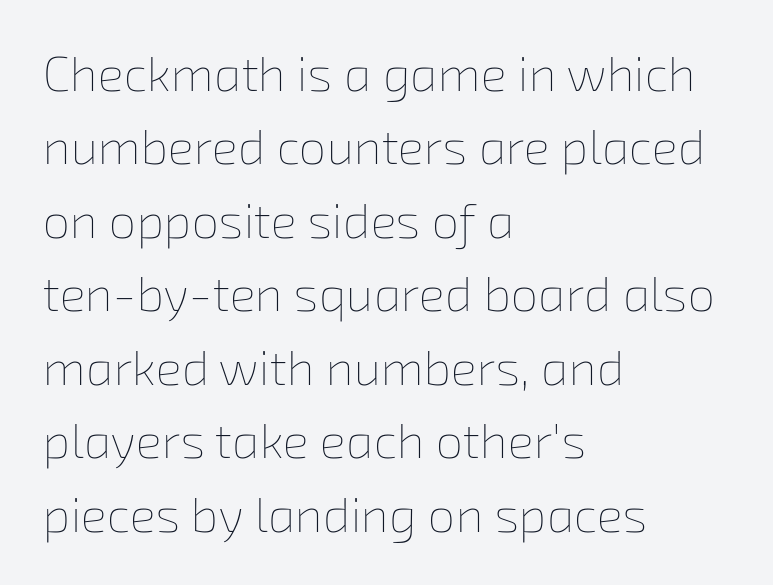
{"bold": "no", "weight": "thin", "width": "normal", "stroke_contrast": "low", "x_height": "medium", "monospaced": "no", "underline": "no", "align": "left", "line_spacing": "normal", "line_spacing_ratio": 1.5, "letter_spacing": "normal", "letter_spacing_em": 0.0, "glyph_px": 49}
